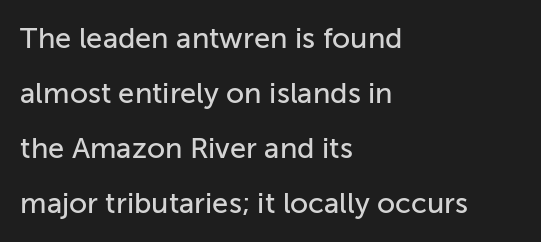
{"serif": "no", "italic": "no", "width": "normal", "stroke_contrast": "low", "x_height": "medium", "monospaced": "no", "underline": "no", "align": "left", "line_spacing": "loose", "line_spacing_ratio": 1.9, "letter_spacing": "normal", "letter_spacing_em": 0.0, "glyph_px": 29}
